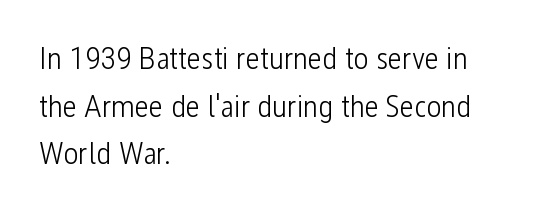
Q: Is the text bold? A: No.
Q: Is the text italic (slanted)? A: No, it is upright.
Q: Is the typeface a serif or a sans-serif typeface? A: Sans-serif.
Q: Is the text underlined? A: No.
Q: How is the paragraph aligned? A: Left-aligned.
Q: Is the spacing between letters normal or unusually wide? A: Normal.
Q: Is the spacing between lines tight, normal or loose? A: Normal.
Q: Width (condensed, normal, or wide)? A: Condensed.
Q: Stroke contrast? A: Low.
Q: x-height? A: Medium.
Q: Monospaced? A: No.
